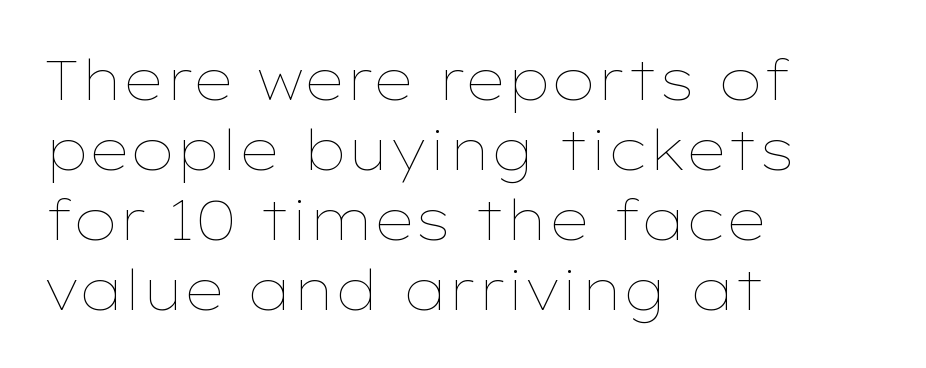
The image shows 56 px thin, wide type, upright; set left-aligned, normal line spacing (1.25x), normal letter spacing, not underlined; low stroke contrast and a medium x-height.
